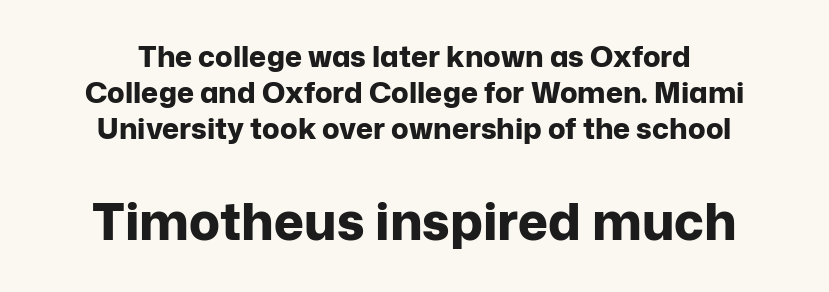
The image shows 51 px bold sans-serif type, upright; set centered, line spacing 1.24x, normal letter spacing, not underlined; the second (bottom) block is 1.76x larger; low stroke contrast and a medium x-height.
